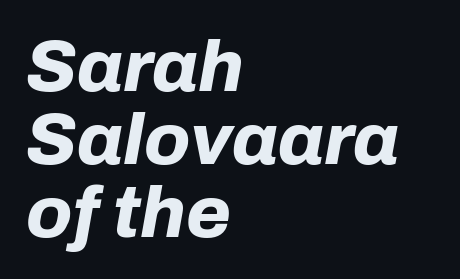
{"italic": "yes", "lean": "right", "slant_degrees": 10, "bold": "yes", "weight": "bold", "width": "normal", "stroke_contrast": "low", "x_height": "medium", "monospaced": "no", "underline": "no", "align": "left", "line_spacing": "tight", "line_spacing_ratio": 1.0, "letter_spacing": "normal", "letter_spacing_em": 0.0, "glyph_px": 73}
